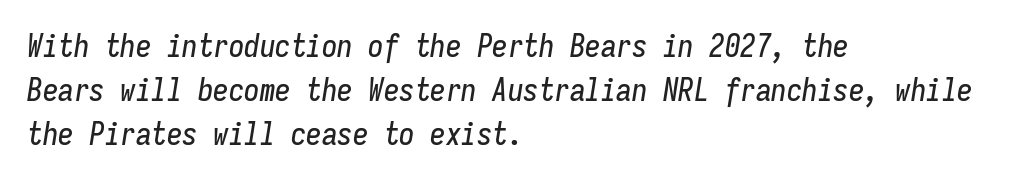
The image shows 31 px condensed type, italic (leaning right), monospaced; set left-aligned, normal line spacing (1.42x), normal letter spacing, not underlined; low stroke contrast and a medium x-height.
